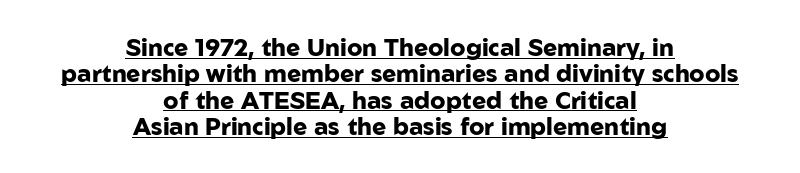
Q: Is the text bold? A: Yes.
Q: Is the text italic (slanted)? A: No, it is upright.
Q: Is the text underlined? A: Yes.
Q: How is the paragraph aligned? A: Centered.
Q: Is the spacing between letters normal or unusually wide? A: Normal.
Q: Is the spacing between lines tight, normal or loose? A: Tight.
